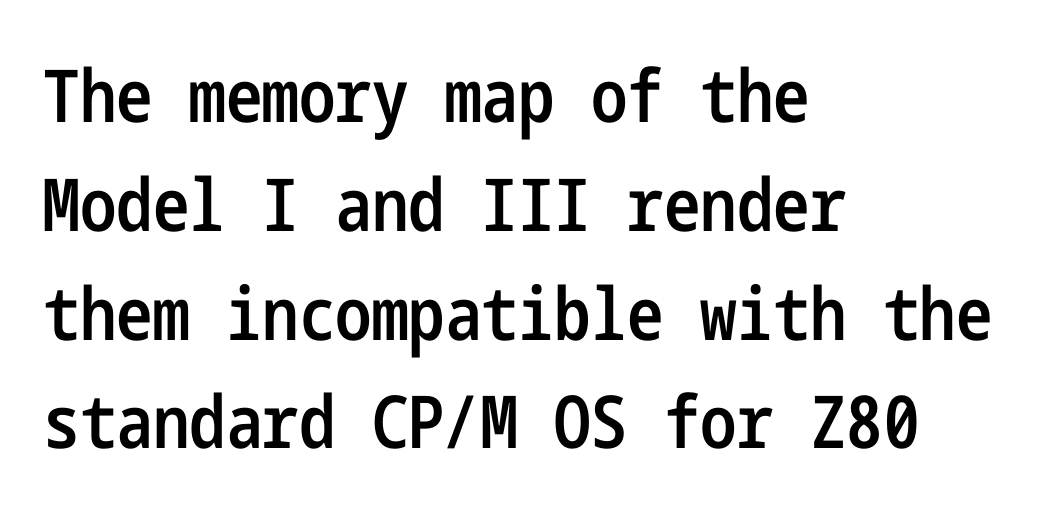
Q: Is the text bold? A: Semi-bold.
Q: Is the text italic (slanted)? A: No, it is upright.
Q: Is the typeface a serif or a sans-serif typeface? A: Sans-serif.
Q: Is the text underlined? A: No.
Q: How is the paragraph aligned? A: Left-aligned.
Q: Is the spacing between letters normal or unusually wide? A: Normal.
Q: Is the spacing between lines tight, normal or loose? A: Normal.
Q: Width (condensed, normal, or wide)? A: Condensed.
Q: Stroke contrast? A: Low.
Q: x-height? A: Medium.
